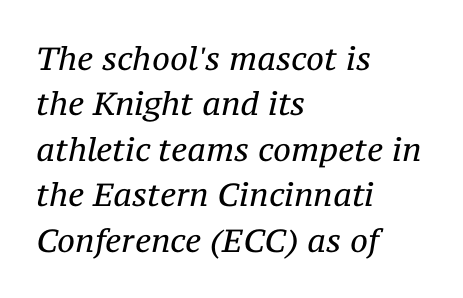
The image shows 32 px regular-weight serif type, italic (leaning right); set left-aligned, normal line spacing (1.42x), normal letter spacing, not underlined; medium stroke contrast and a medium x-height.
